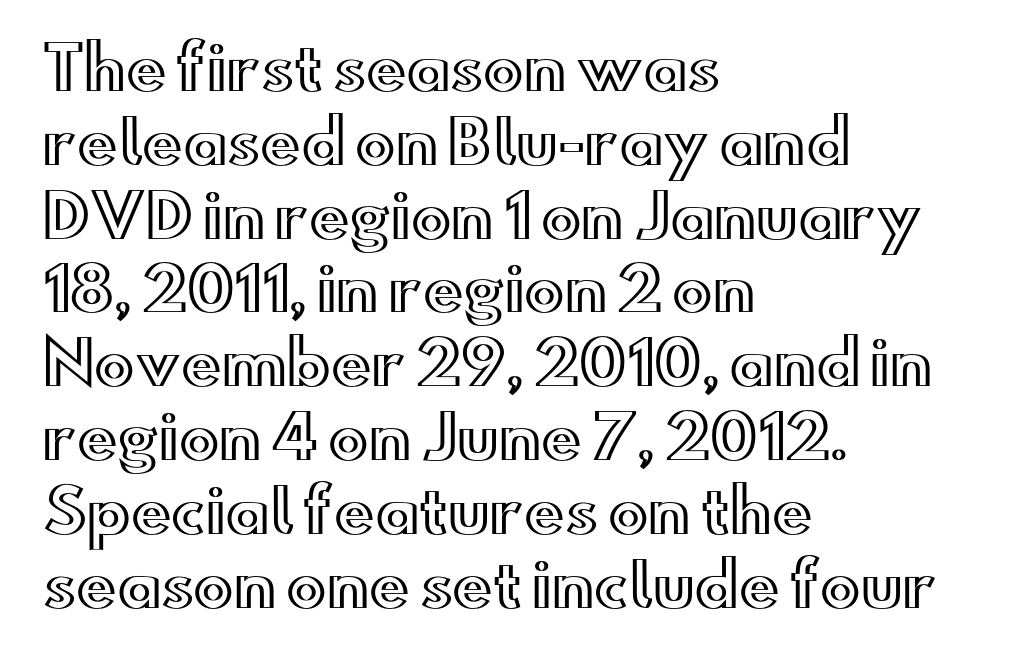
{"italic": "no", "width": "wide", "x_height": "small", "monospaced": "no", "underline": "no", "align": "left", "line_spacing_ratio": 1.23, "letter_spacing": "normal", "letter_spacing_em": 0.0, "glyph_px": 60}
